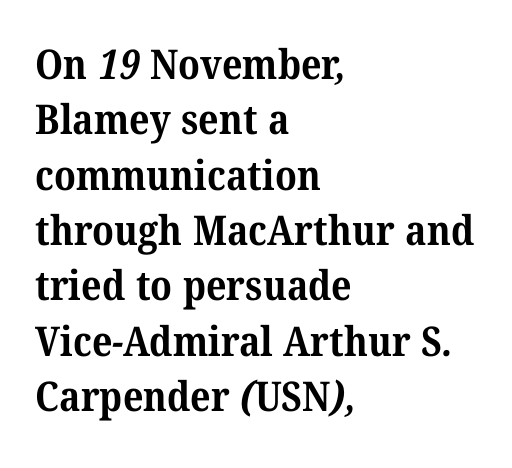
Regarding leading, the lines here are spaced in the standard way. Beneath every word, the page is bare. Caption: standard tracking, unaltered. Plenty of ink on the page — the face is bold.
